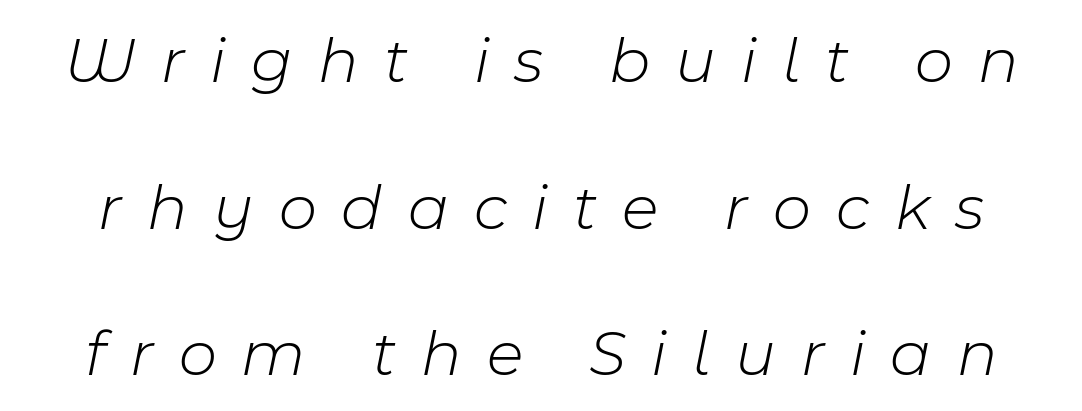
Q: Is the text bold? A: No.
Q: Is the text italic (slanted)? A: Yes, it leans right by about 11 degrees.
Q: Is the text underlined? A: No.
Q: Is the spacing between letters normal or unusually wide? A: Unusually wide.
Q: Is the spacing between lines tight, normal or loose? A: Loose.
Q: Width (condensed, normal, or wide)? A: Normal.
Q: Stroke contrast? A: Low.
Q: x-height? A: Medium.
Q: Monospaced? A: No.
